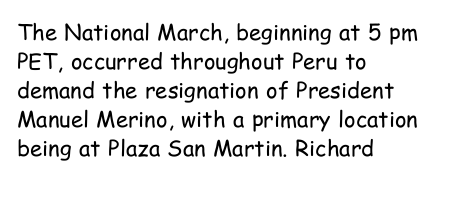
The image shows 22 px text type, upright; set left-aligned, normal line spacing (1.32x), normal letter spacing, not underlined.
